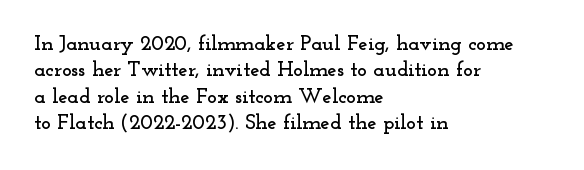
Is there much room between lines? A standard amount, neither cramped nor airy. The line texture is even and compact thanks to regular tracking. In terms of posture, this sample is upright. The paragraph has a hard left edge and a soft right edge. The strip under each line holds only bare page.
